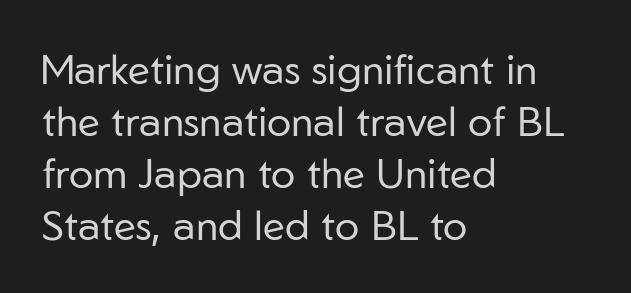
The image shows 41 px regular-weight sans-serif type, upright; set left-aligned, normal line spacing (1.27x), normal letter spacing, not underlined; low stroke contrast and a medium x-height.
